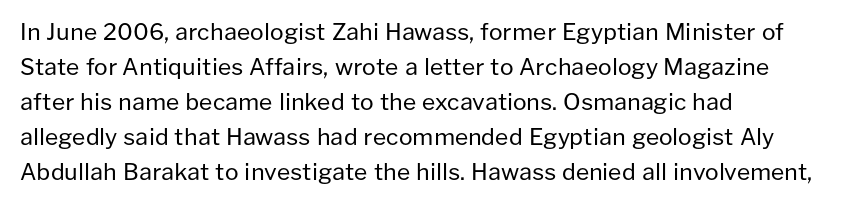
{"italic": "no", "bold": "no", "underline": "no", "align": "left", "line_spacing": "normal", "line_spacing_ratio": 1.52, "letter_spacing": "normal", "letter_spacing_em": 0.0, "glyph_px": 23}
